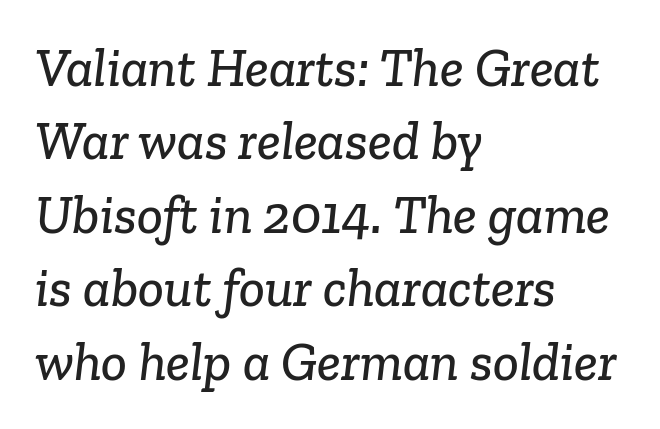
{"serif": "yes", "width": "normal", "stroke_contrast": "low", "x_height": "medium", "monospaced": "no", "underline": "no", "align": "left", "line_spacing": "normal", "line_spacing_ratio": 1.36, "letter_spacing": "normal", "letter_spacing_em": 0.0, "glyph_px": 54}
